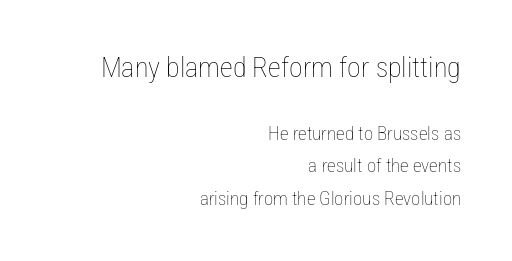
The cut favours lightness, reaching ordinary text weight at its darkest. Decoration check: the copy has no underline. Spacing verdict: proportional, widths tailored to each character. The emphasis by scale lands on block number one, above. Teacher's note: observe the even right margin — that is flush-right alignment. Ascenders rise straight up at ninety degrees.
